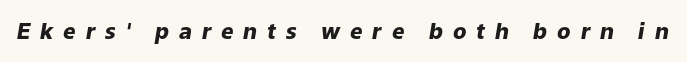
The image shows 22 px bold type, italic (leaning right); set unusually wide letter spacing (+0.45 em), not underlined.
